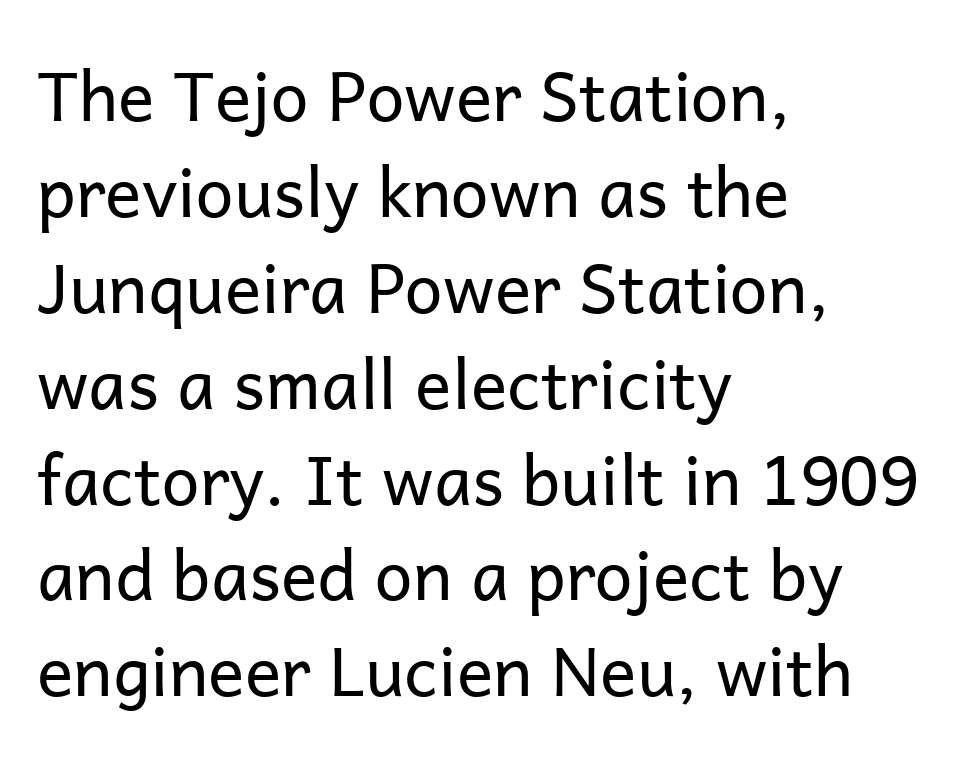
The image shows 68 px regular-weight sans-serif type, upright; set left-aligned, normal line spacing (1.41x), normal letter spacing, not underlined; low stroke contrast and a medium x-height.
